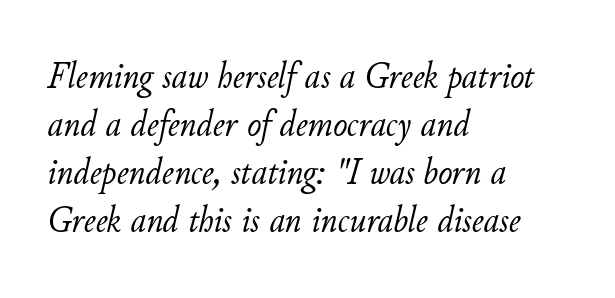
{"italic": "yes", "lean": "right", "slant_degrees": 11, "bold": "no", "weight": "light", "width": "normal", "stroke_contrast": "low", "x_height": "small", "monospaced": "no", "underline": "no", "align": "left", "line_spacing": "normal", "line_spacing_ratio": 1.26, "letter_spacing": "normal", "letter_spacing_em": 0.0, "glyph_px": 38}
